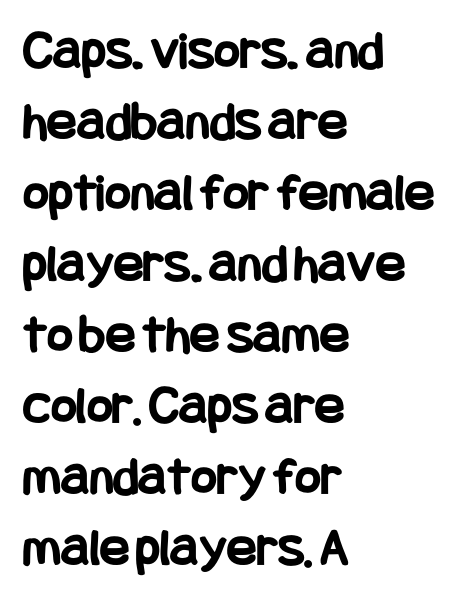
The image shows 55 px bold, condensed sans-serif type, upright; set left-aligned, normal line spacing (1.29x), normal letter spacing, not underlined; low stroke contrast and a large x-height.
